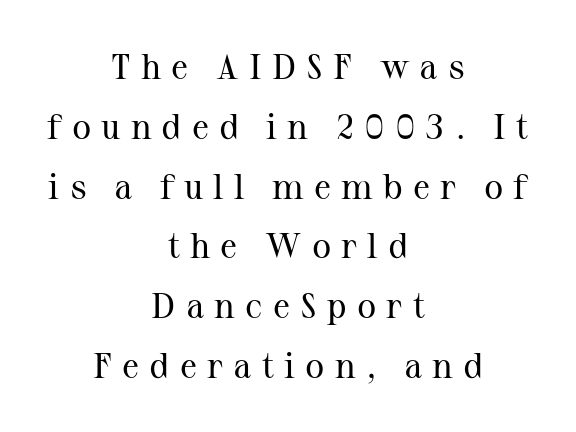
Q: Is the text bold? A: No.
Q: Is the text italic (slanted)? A: No, it is upright.
Q: Is the typeface a serif or a sans-serif typeface? A: Serif.
Q: Is the text underlined? A: No.
Q: How is the paragraph aligned? A: Centered.
Q: Is the spacing between letters normal or unusually wide? A: Unusually wide.
Q: Is the spacing between lines tight, normal or loose? A: Normal.
Q: Width (condensed, normal, or wide)? A: Normal.
Q: Stroke contrast? A: Medium.
Q: x-height? A: Medium.
Q: Monospaced? A: No.
